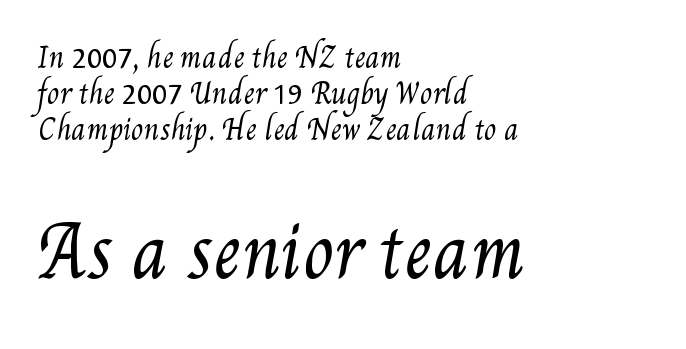
Each letter keeps its own natural width here, so spacing adapts to shape. One-word summary of the alignment: left. The rows are spaced the way most documents space them. Typesetter's note — lower block bumped up in size, upper block left smaller. In terms of letterspacing, this is plain default setting.
